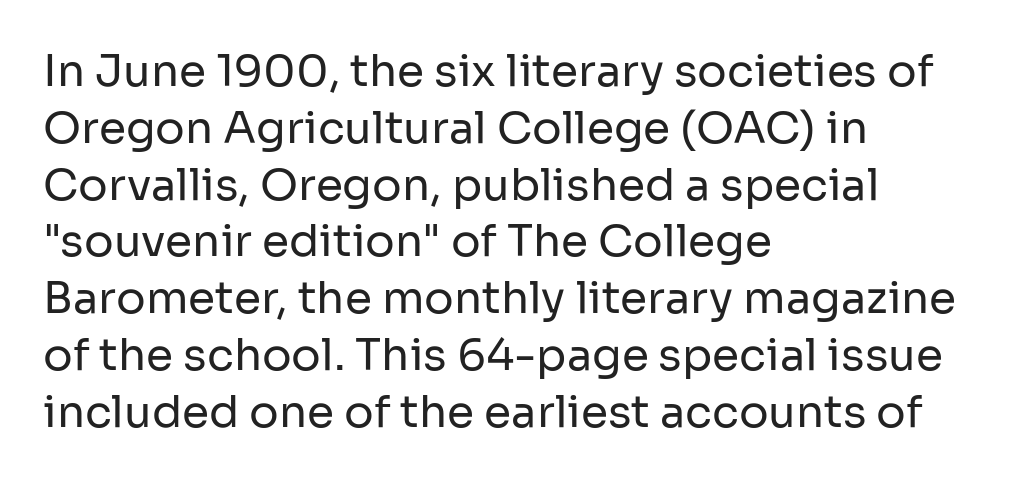
{"serif": "no", "italic": "no", "bold": "no", "weight": "regular", "width": "normal", "stroke_contrast": "low", "x_height": "medium", "monospaced": "no", "underline": "no", "align": "left", "line_spacing": "normal", "line_spacing_ratio": 1.29, "letter_spacing": "normal", "letter_spacing_em": 0.0, "glyph_px": 44}
